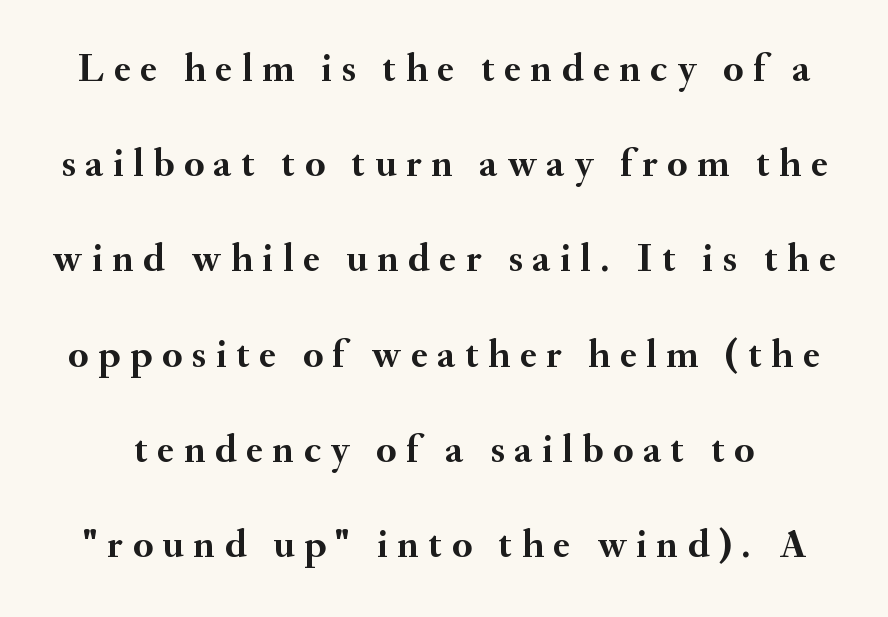
{"serif": "yes", "italic": "no", "bold": "yes", "weight": "semibold", "width": "normal", "stroke_contrast": "medium", "x_height": "small", "monospaced": "no", "underline": "no", "line_spacing": "loose", "line_spacing_ratio": 2.38, "letter_spacing": "wide", "letter_spacing_em": 0.24, "glyph_px": 40}
